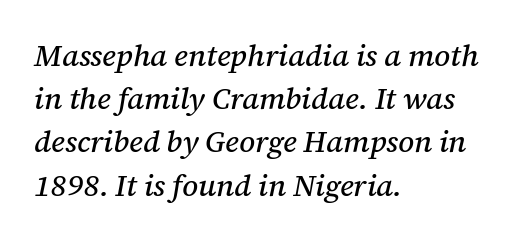
The image shows 30 px serif type, italic (leaning right); set left-aligned, normal line spacing (1.44x), normal letter spacing, not underlined; medium stroke contrast and a medium x-height.
